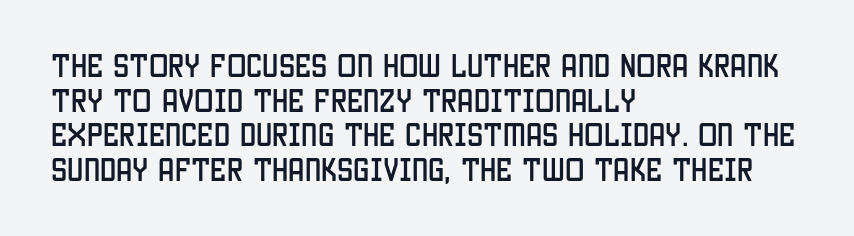
Q: Is the text italic (slanted)? A: No, it is upright.
Q: Is the text underlined? A: No.
Q: How is the paragraph aligned? A: Left-aligned.
Q: Is the spacing between letters normal or unusually wide? A: Normal.
Q: Is the spacing between lines tight, normal or loose? A: Normal.
